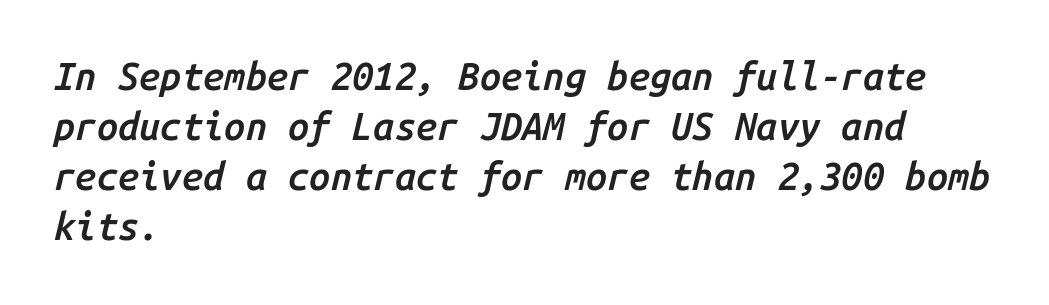
Q: Is the text bold? A: Semi-bold.
Q: Is the text italic (slanted)? A: Yes, it leans right by about 14 degrees.
Q: Is the text underlined? A: No.
Q: How is the paragraph aligned? A: Left-aligned.
Q: Is the spacing between letters normal or unusually wide? A: Normal.
Q: Is the spacing between lines tight, normal or loose? A: Normal.
Q: Width (condensed, normal, or wide)? A: Normal.
Q: Stroke contrast? A: Low.
Q: x-height? A: Medium.
Q: Monospaced? A: Yes.
